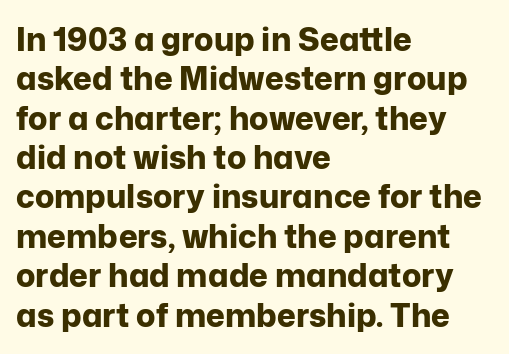
The image shows 32 px bold sans-serif type, upright; set left-aligned, line spacing 1.23x, normal letter spacing, not underlined; low stroke contrast and a medium x-height.
